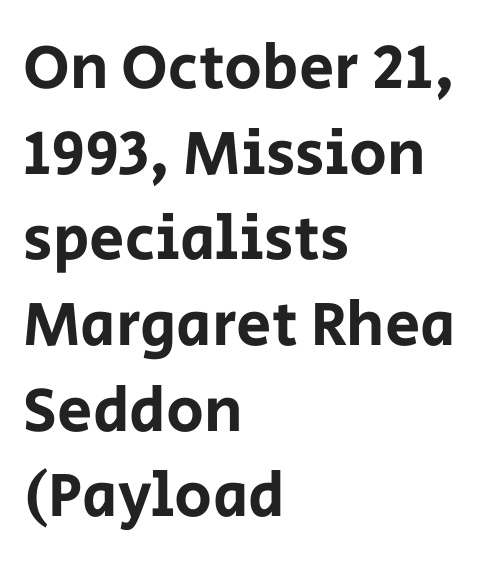
Q: Is the text italic (slanted)? A: No, it is upright.
Q: Is the typeface a serif or a sans-serif typeface? A: Sans-serif.
Q: Is the text underlined? A: No.
Q: How is the paragraph aligned? A: Left-aligned.
Q: Is the spacing between letters normal or unusually wide? A: Normal.
Q: Is the spacing between lines tight, normal or loose? A: Normal.
Q: Width (condensed, normal, or wide)? A: Normal.
Q: Stroke contrast? A: Low.
Q: x-height? A: Large.
Q: Monospaced? A: No.
